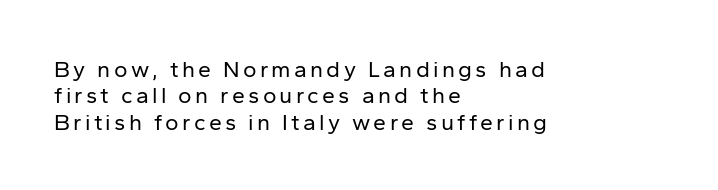
The image shows 23 px text type, upright; set left-aligned, tight line spacing (1.15x), not underlined.
